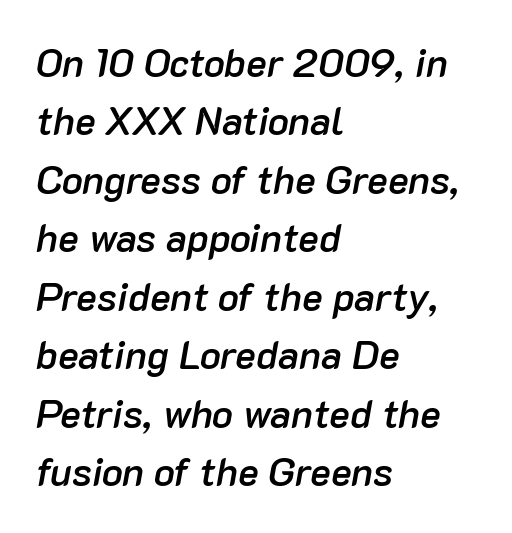
The setting favours the left margin, as ordinary paragraphs usually do. This sample has the flowing, uneven cadence of proportional lettering. Emphasis-style slanted type is in use. Just letters on the line, the space beneath them empty. Compared with typical body copy, the letter spacing here is the same.
